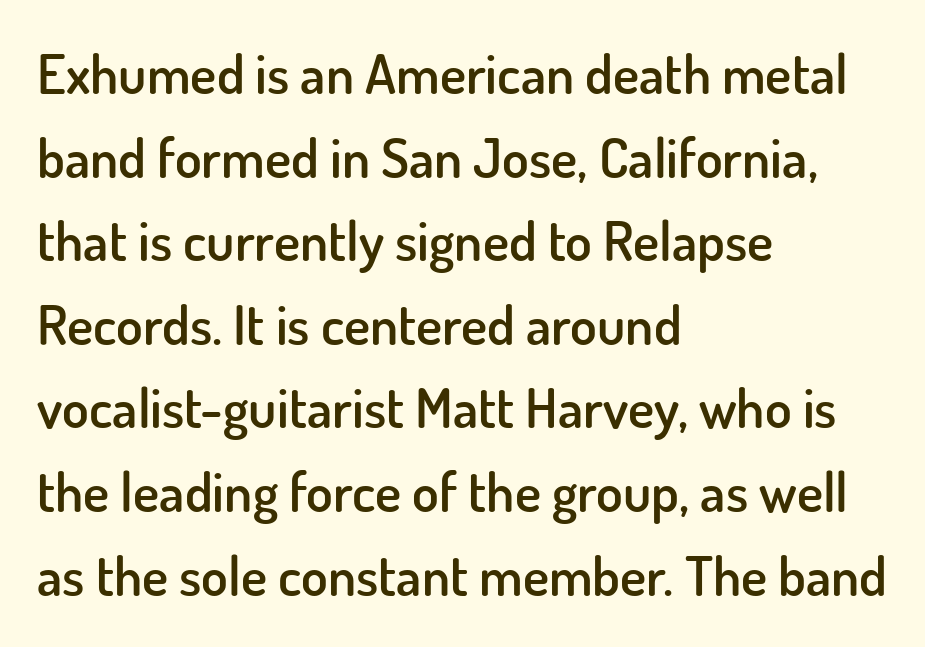
The image shows 55 px semibold sans-serif type, upright; set left-aligned, normal line spacing (1.52x), normal letter spacing, not underlined; low stroke contrast and a small x-height.
